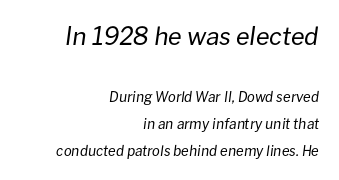
The image shows 25 px text type, italic (leaning right); set right-aligned, loose line spacing (1.92x), normal letter spacing, not underlined; the first (top) block is 1.79x larger.
